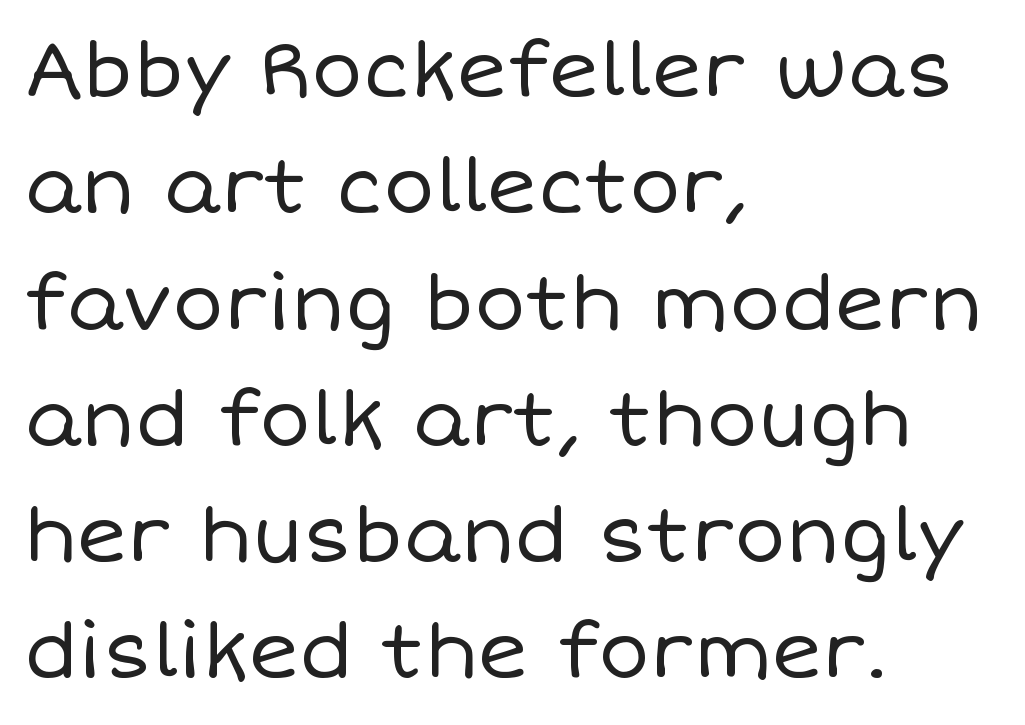
The image shows 77 px regular-weight type, upright; set left-aligned, normal line spacing (1.51x), normal letter spacing, not underlined; low stroke contrast and a large x-height.
